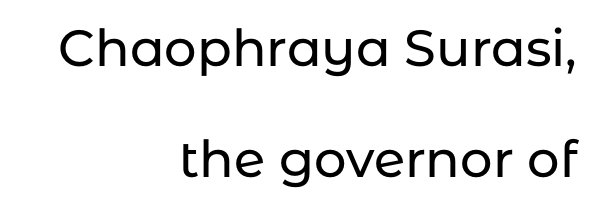
A typesetter would call this proportional, since set widths differ per character. Every row of glyphs terminates at an identical x-position on the right. Style check: upright. Line spacing here is loose.
